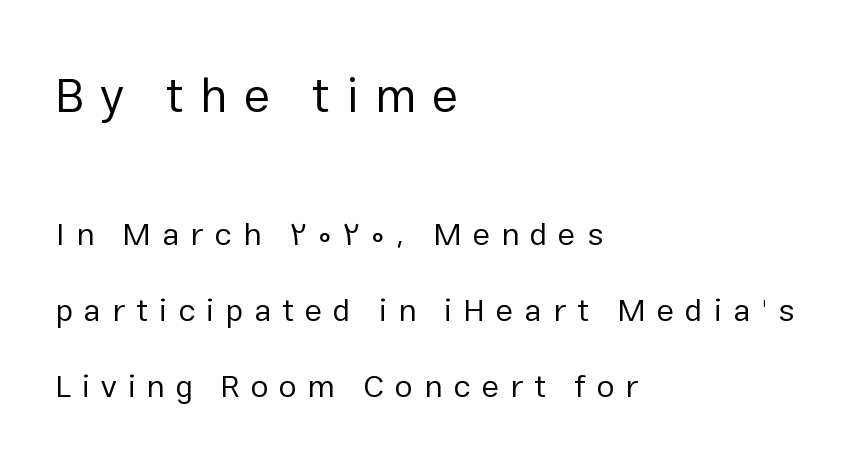
{"serif": "no", "italic": "no", "bold": "no", "weight": "regular", "width": "normal", "stroke_contrast": "low", "x_height": "medium", "monospaced": "no", "underline": "no", "align": "left", "line_spacing": "loose", "line_spacing_ratio": 2.37, "letter_spacing": "wide", "letter_spacing_em": 0.34, "larger_block": "first", "size_ratio": 1.5, "glyph_px": 48}
